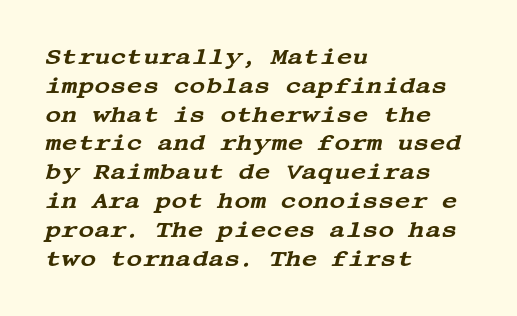
{"italic": "yes", "lean": "right", "slant_degrees": 13, "underline": "no", "align": "left", "line_spacing": "normal", "line_spacing_ratio": 1.31, "letter_spacing": "normal", "letter_spacing_em": 0.0, "glyph_px": 22}
